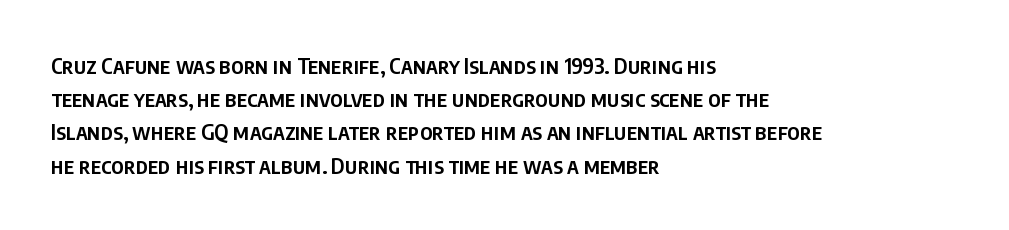
The image shows 22 px text type, upright; set left-aligned, normal line spacing (1.51x), normal letter spacing, not underlined.
